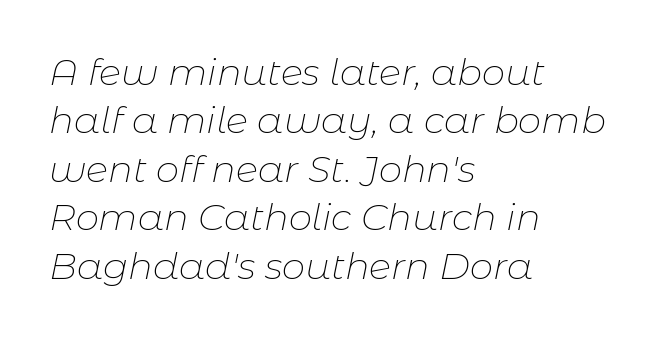
Baseline-to-baseline distance is the conventional proportion of letter height. Varying glyph widths throughout — classic text-font behaviour. Letters rest on an invisible, unmarked baseline. You can tell it's italic because the verticals aren't actually vertical. Visually the block forms a straight wall on the left and a jagged coastline on the right. The tracking reads as untouched default to a designer's eye.
